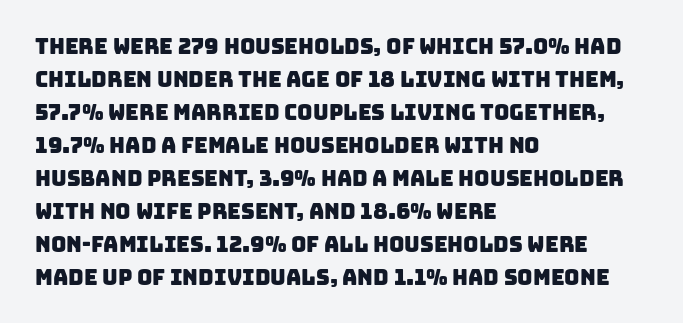
Standard letterfit; no display-style spreading of the glyphs. Unmarked baselines from the first word to the last. Notice how the passage keeps a crisp vertical edge on the left only. Leading: standard.
